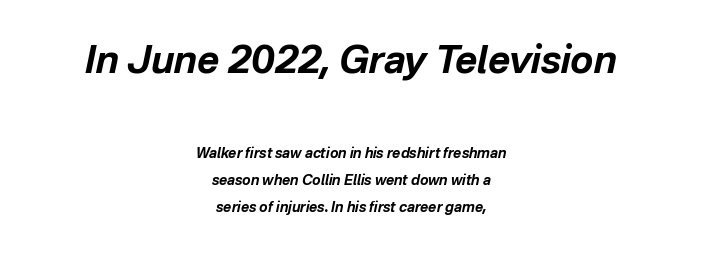
{"italic": "yes", "lean": "right", "slant_degrees": 12, "bold": "yes", "weight": "bold", "width": "normal", "stroke_contrast": "low", "x_height": "medium", "monospaced": "no", "underline": "no", "align": "center", "line_spacing": "loose", "line_spacing_ratio": 1.94, "letter_spacing": "normal", "letter_spacing_em": 0.0, "larger_block": "first", "size_ratio": 2.71, "glyph_px": 38}
